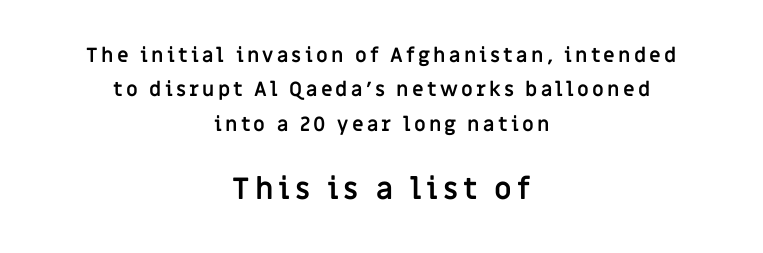
Classification — sans serif. The space beneath each line is pristine and unruled. Each letter keeps its own natural width here, so spacing adapts to shape. Each glyph is drawn with heavy, bold strokes. Centered paragraph, ragged on both sides.
